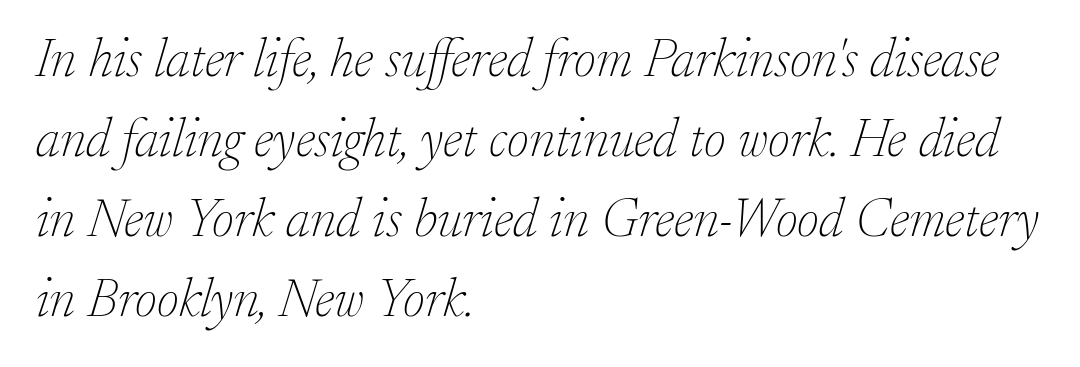
Q: Is the text bold? A: No.
Q: Is the text italic (slanted)? A: Yes, it leans right by about 17 degrees.
Q: Is the typeface a serif or a sans-serif typeface? A: Serif.
Q: Is the text underlined? A: No.
Q: How is the paragraph aligned? A: Left-aligned.
Q: Is the spacing between letters normal or unusually wide? A: Normal.
Q: Is the spacing between lines tight, normal or loose? A: Normal.
Q: Width (condensed, normal, or wide)? A: Normal.
Q: Stroke contrast? A: Low.
Q: x-height? A: Small.
Q: Monospaced? A: No.
